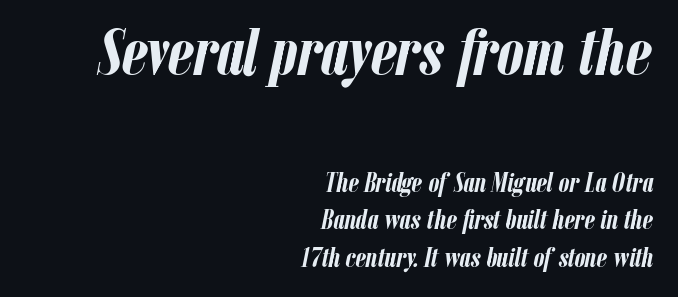
Proportional: the letters do not fall into vertical columns. Short and long lines alike share a common ending point at right. Does the bottom block carry the larger type? No, the top block does. Caption: standard tracking, unaltered. Whoever set this chose a conventional vertical rhythm.
